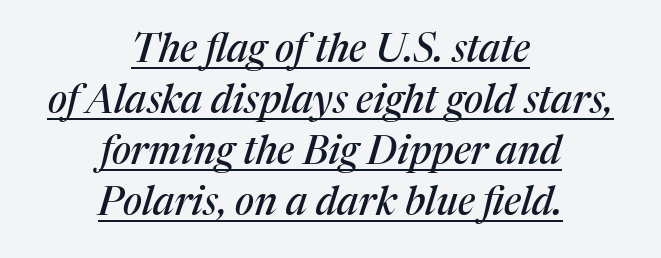
Q: Is the text italic (slanted)? A: Yes, it leans right by about 17 degrees.
Q: Is the typeface a serif or a sans-serif typeface? A: Serif.
Q: Is the text underlined? A: Yes.
Q: How is the paragraph aligned? A: Centered.
Q: Is the spacing between letters normal or unusually wide? A: Normal.
Q: Is the spacing between lines tight, normal or loose? A: Normal.
Q: Width (condensed, normal, or wide)? A: Normal.
Q: Stroke contrast? A: Medium.
Q: x-height? A: Medium.
Q: Monospaced? A: No.
